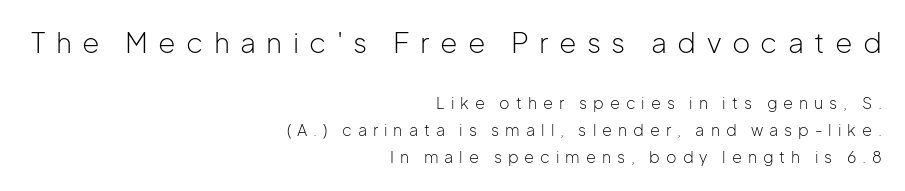
On a weight scale, this lands at 450 or below. These lines are rendered in a variable-pitch font. Between one letter and the next there's a generous, obvious gap. The text was rendered using a sans face with plain stroke endings. Upright lettering throughout.
